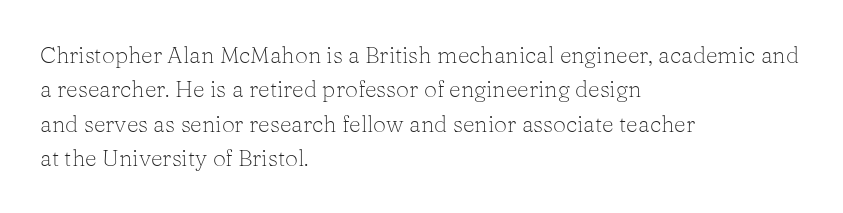
Observe the ordinary spacing: letters are neighbours, not strangers. Only glyphs here, with clear space below each row. Honestly, the row spacing looks completely unremarkable. No letter is thick-stroked: the sample isn't bold.
